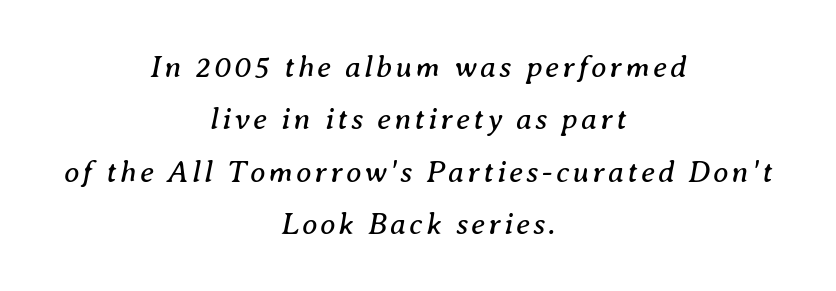
{"serif": "yes", "italic": "yes", "lean": "right", "slant_degrees": 8, "bold": "no", "weight": "regular", "width": "normal", "stroke_contrast": "medium", "x_height": "medium", "monospaced": "no", "underline": "no", "align": "center", "line_spacing": "normal", "line_spacing_ratio": 1.69, "glyph_px": 31}
